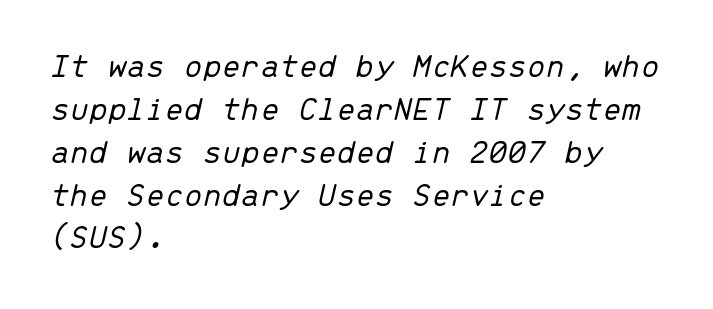
The image shows 34 px light type, italic (leaning right), monospaced; set left-aligned, normal line spacing (1.26x), normal letter spacing, not underlined; low stroke contrast and a medium x-height.
